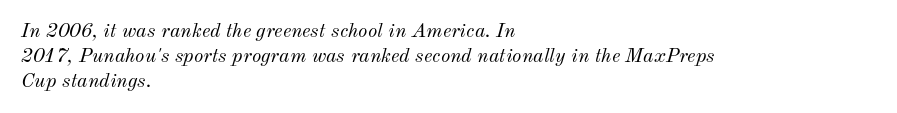
Q: Is the text bold? A: No.
Q: Is the text italic (slanted)? A: Yes, it leans right by about 12 degrees.
Q: Is the text underlined? A: No.
Q: How is the paragraph aligned? A: Left-aligned.
Q: Is the spacing between letters normal or unusually wide? A: Normal.
Q: Is the spacing between lines tight, normal or loose? A: Normal.
